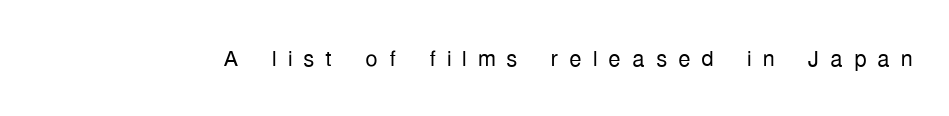
Q: Is the text bold? A: No.
Q: Is the text italic (slanted)? A: No, it is upright.
Q: Is the typeface a serif or a sans-serif typeface? A: Sans-serif.
Q: Is the text underlined? A: No.
Q: Is the spacing between letters normal or unusually wide? A: Unusually wide.
Q: Width (condensed, normal, or wide)? A: Condensed.
Q: Stroke contrast? A: Low.
Q: x-height? A: Medium.
Q: Monospaced? A: No.
